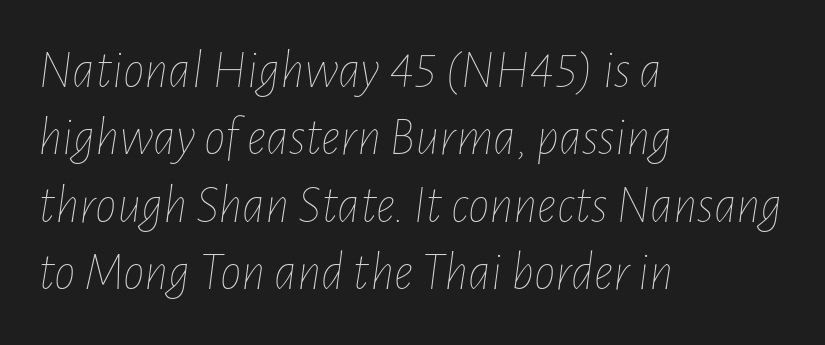
Notice how the passage keeps a crisp vertical edge on the left only. How are the letters spaced? Ordinarily, with no added tracking. This sample uses an oblique cut, with every glyph tilted off the vertical. These glyphs show unthickened strokes, regular width or finer. The passage shown is not underscored anywhere. A typesetter would call this leading conventional body-copy spacing.
